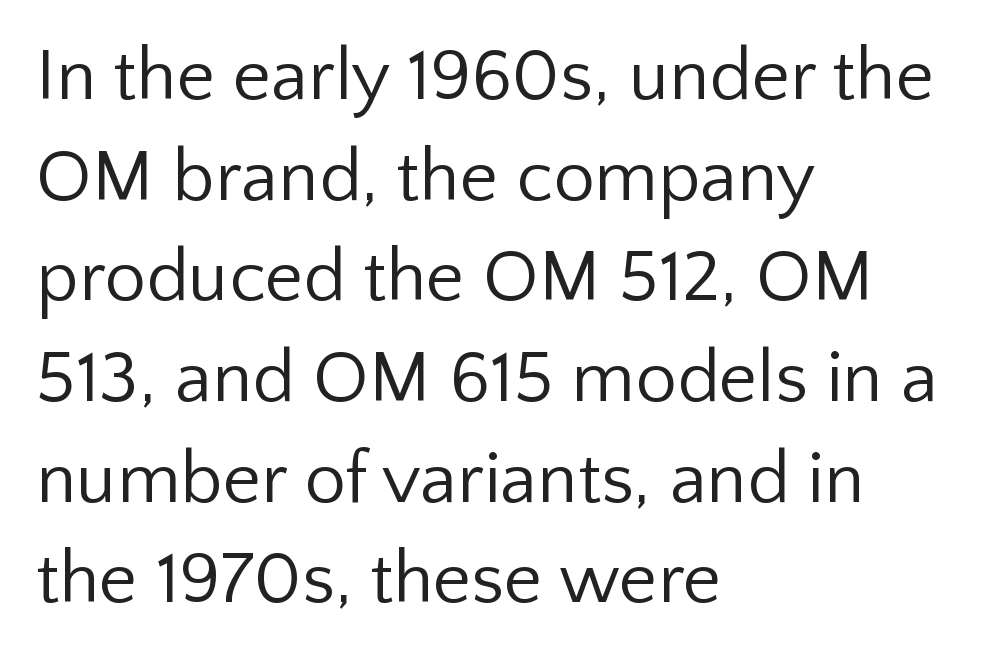
{"serif": "no", "italic": "no", "bold": "no", "weight": "regular", "width": "normal", "stroke_contrast": "low", "x_height": "medium", "monospaced": "no", "underline": "no", "align": "left", "line_spacing": "normal", "line_spacing_ratio": 1.36, "letter_spacing": "normal", "letter_spacing_em": 0.0, "glyph_px": 74}
